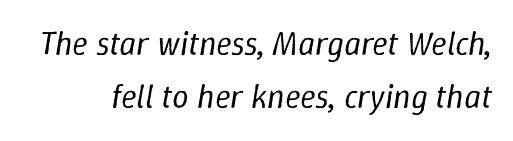
Compared with typical paragraphs, the rows here are spaced about the same. No extra tracking has been applied to these lines. Is this a fixed-width face? No — the glyphs have proportional, varying widths. Any mark beneath the type? The region is blank. The glyphs look as if they've been sheared to an angle. No chunkiness to these letters — they're not bold.
